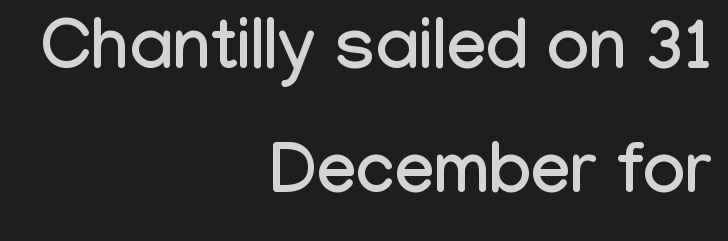
The image shows 71 px condensed sans-serif type, upright; set right-aligned, line spacing 1.75x, normal letter spacing, not underlined; low stroke contrast and a medium x-height.
